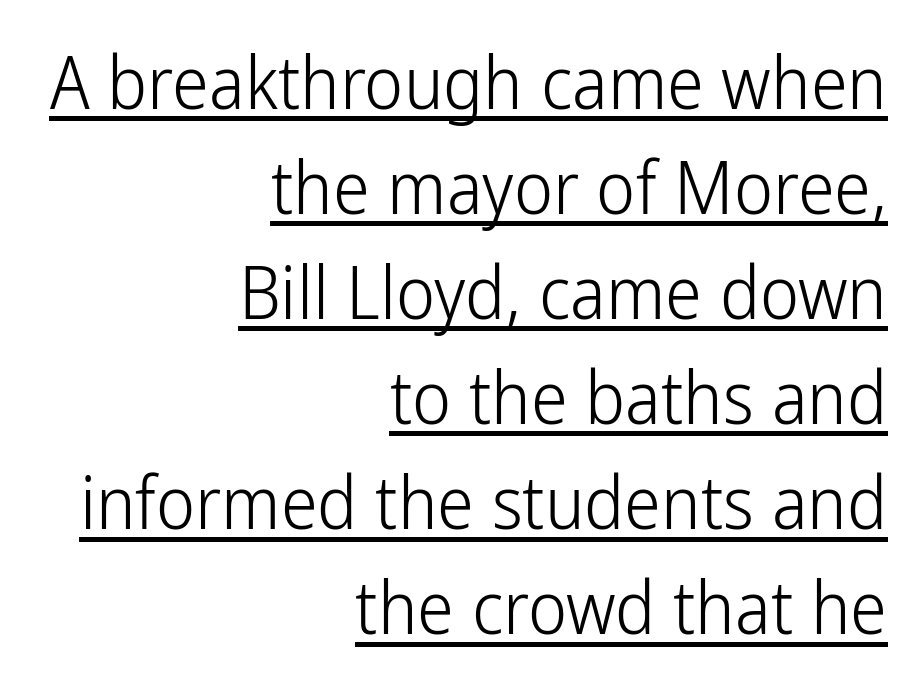
The image shows 74 px light, condensed sans-serif type, upright; set right-aligned, normal line spacing (1.42x), normal letter spacing, underlined; low stroke contrast and a medium x-height.
